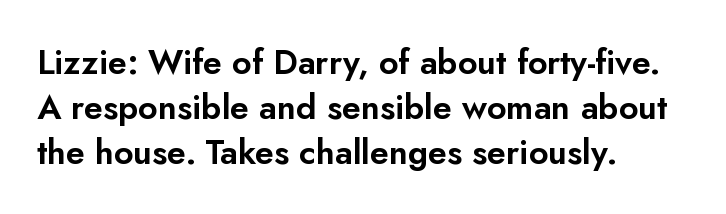
Q: Is the text italic (slanted)? A: No, it is upright.
Q: Is the typeface a serif or a sans-serif typeface? A: Sans-serif.
Q: Is the text underlined? A: No.
Q: How is the paragraph aligned? A: Left-aligned.
Q: Is the spacing between letters normal or unusually wide? A: Normal.
Q: Is the spacing between lines tight, normal or loose? A: Normal.
Q: Width (condensed, normal, or wide)? A: Normal.
Q: Stroke contrast? A: Low.
Q: x-height? A: Small.
Q: Monospaced? A: No.
